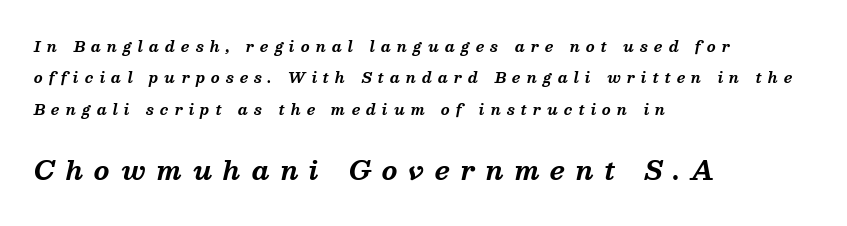
{"italic": "yes", "lean": "right", "slant_degrees": 13, "bold": "yes", "underline": "no", "align": "left", "line_spacing": "loose", "line_spacing_ratio": 2.24, "letter_spacing": "wide", "letter_spacing_em": 0.44, "larger_block": "second", "size_ratio": 1.79, "glyph_px": 25}
